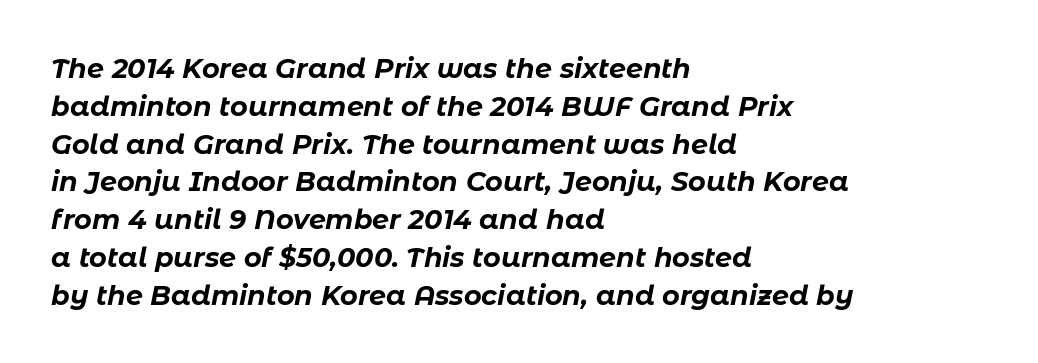
The image shows 27 px bold type, italic (leaning right); set left-aligned, normal line spacing (1.4x), normal letter spacing, not underlined.
